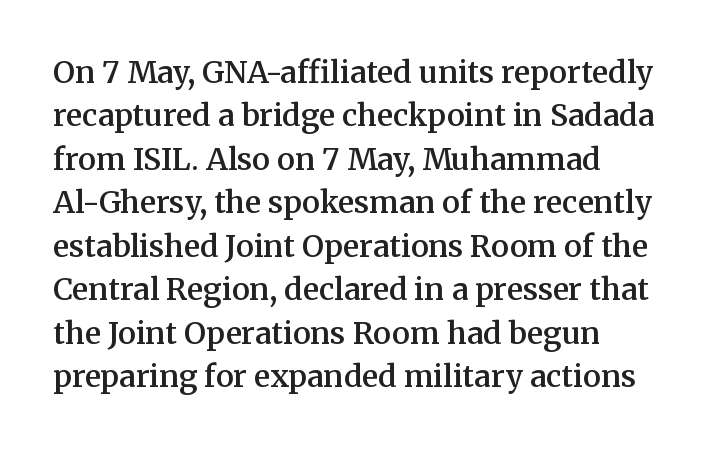
The image shows 30 px semibold serif type, upright; set left-aligned, normal line spacing (1.45x), normal letter spacing, not underlined; medium stroke contrast and a medium x-height.
